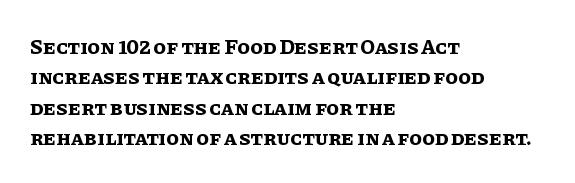
{"italic": "no", "bold": "yes", "underline": "no", "align": "left", "line_spacing": "normal", "line_spacing_ratio": 1.45, "letter_spacing": "normal", "letter_spacing_em": 0.0, "glyph_px": 21}
